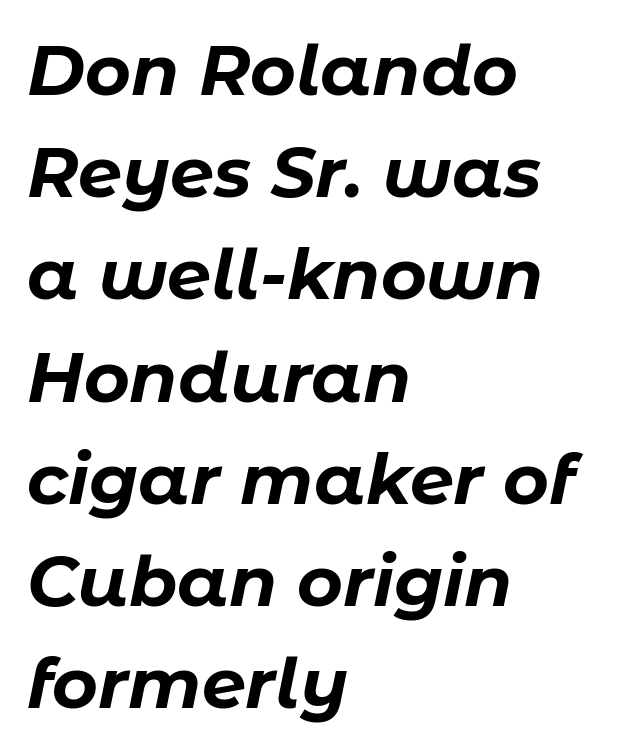
{"italic": "yes", "lean": "right", "slant_degrees": 11, "bold": "yes", "weight": "bold", "width": "normal", "stroke_contrast": "low", "x_height": "medium", "monospaced": "no", "underline": "no", "align": "left", "line_spacing": "normal", "line_spacing_ratio": 1.46, "letter_spacing": "normal", "letter_spacing_em": 0.0, "glyph_px": 70}
